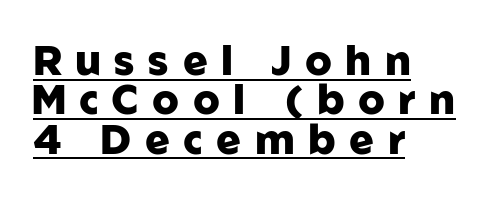
The image shows 41 px heavy sans-serif type, upright; set left-aligned, tight line spacing (0.96x), unusually wide letter spacing (+0.33 em), underlined; low stroke contrast and a medium x-height.
